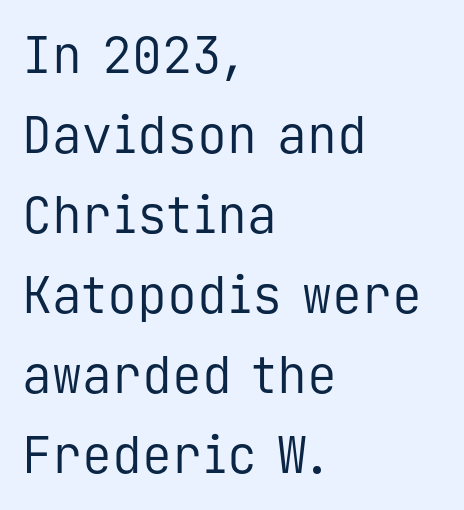
{"serif": "no", "italic": "no", "bold": "no", "weight": "regular", "width": "normal", "stroke_contrast": "low", "x_height": "medium", "monospaced": "yes", "underline": "no", "align": "left", "line_spacing": "normal", "line_spacing_ratio": 1.6, "letter_spacing": "normal", "letter_spacing_em": 0.0, "glyph_px": 50}
